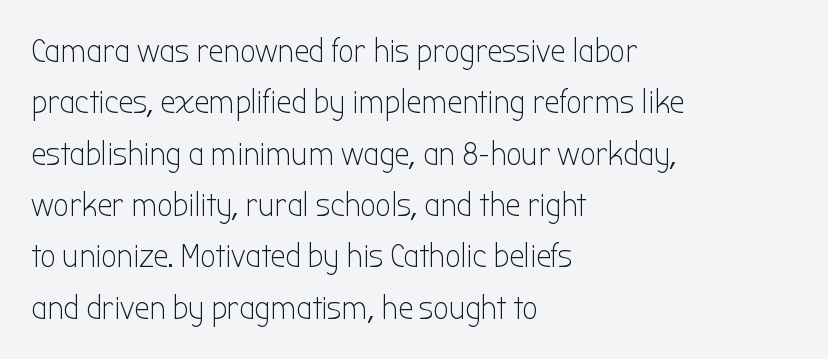
The image shows 34 px light, condensed sans-serif type, upright; set left-aligned, normal line spacing (1.51x), normal letter spacing, not underlined; low stroke contrast and a medium x-height.
